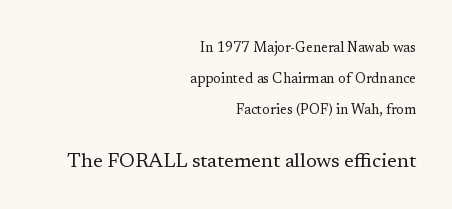
{"italic": "no", "bold": "no", "underline": "no", "align": "right", "line_spacing": "loose", "line_spacing_ratio": 2.21, "letter_spacing": "normal", "letter_spacing_em": 0.0, "larger_block": "second", "size_ratio": 1.43, "glyph_px": 20}
